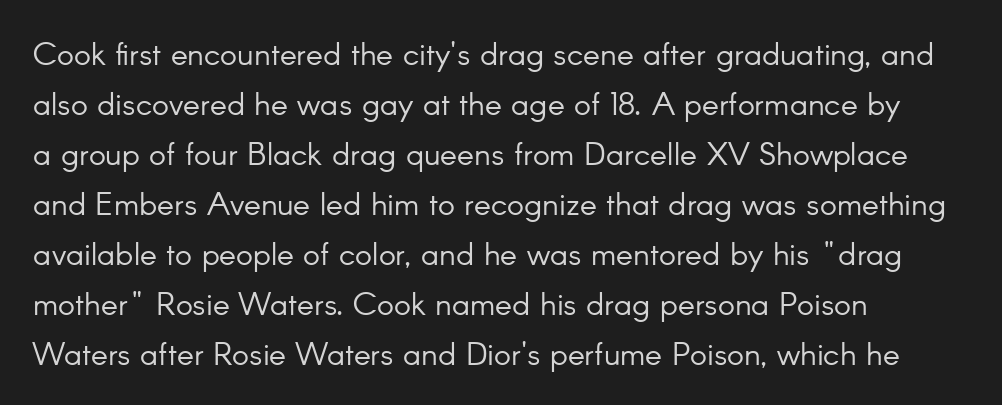
{"serif": "no", "italic": "no", "bold": "no", "weight": "light", "width": "normal", "stroke_contrast": "low", "x_height": "small", "monospaced": "no", "underline": "no", "align": "left", "line_spacing": "normal", "line_spacing_ratio": 1.56, "letter_spacing": "normal", "letter_spacing_em": 0.0, "glyph_px": 32}
